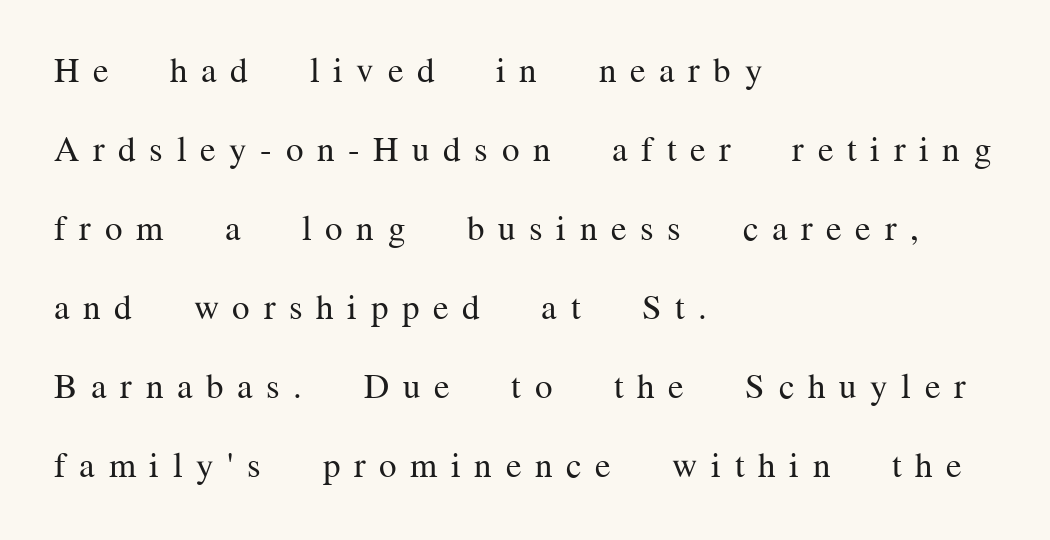
{"serif": "yes", "italic": "no", "bold": "no", "weight": "regular", "width": "normal", "stroke_contrast": "medium", "x_height": "medium", "monospaced": "no", "underline": "no", "align": "left", "line_spacing": "loose", "line_spacing_ratio": 2.26, "letter_spacing": "wide", "letter_spacing_em": 0.39, "glyph_px": 35}
